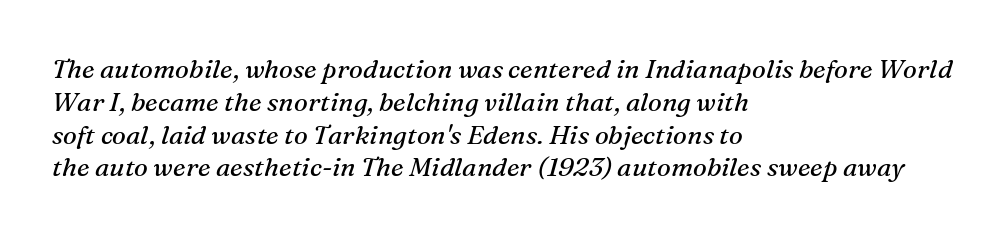
Q: Is the text bold? A: No.
Q: Is the text italic (slanted)? A: Yes, it leans right by about 16 degrees.
Q: Is the text underlined? A: No.
Q: How is the paragraph aligned? A: Left-aligned.
Q: Is the spacing between letters normal or unusually wide? A: Normal.
Q: Is the spacing between lines tight, normal or loose? A: Normal.
